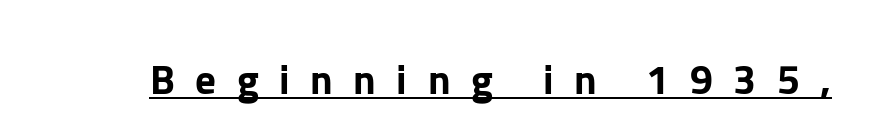
{"serif": "no", "italic": "no", "width": "normal", "stroke_contrast": "low", "x_height": "medium", "monospaced": "no", "underline": "yes", "letter_spacing": "wide", "letter_spacing_em": 0.5, "glyph_px": 41}
